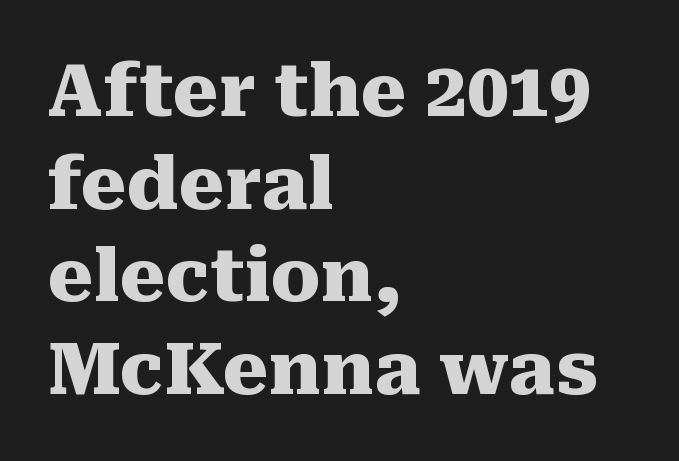
The image shows 73 px heavy serif type, upright; set left-aligned, normal line spacing (1.27x), normal letter spacing, not underlined; medium stroke contrast and a medium x-height.
